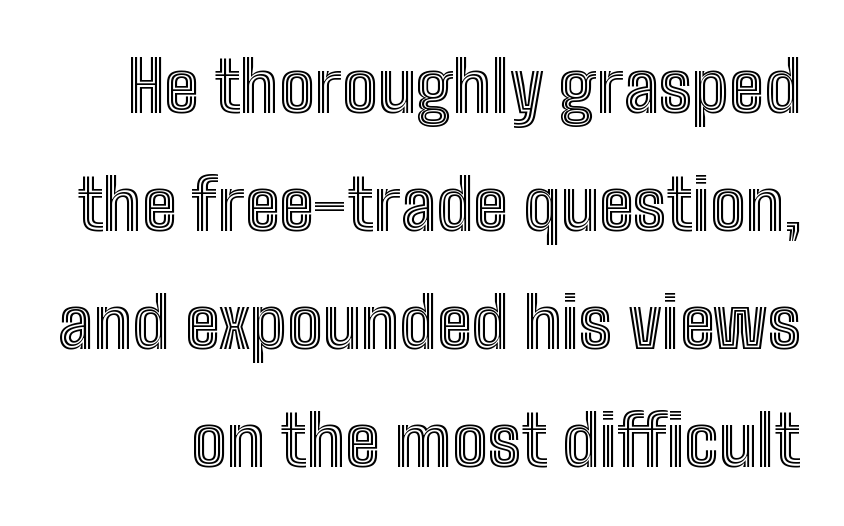
The image shows 71 px condensed type, upright; set normal line spacing (1.66x), normal letter spacing, not underlined; a medium x-height.
